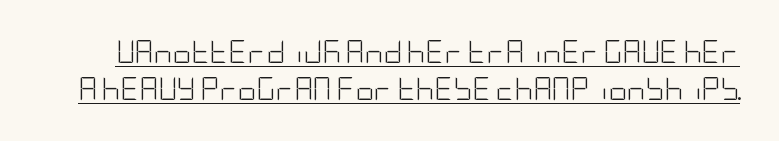
{"italic": "no", "bold": "no", "underline": "yes", "line_spacing": "normal", "line_spacing_ratio": 1.61, "letter_spacing": "normal", "letter_spacing_em": 0.0, "glyph_px": 23}
